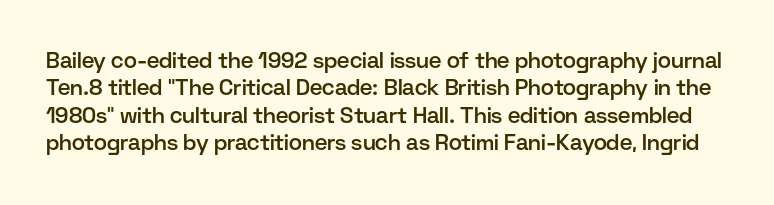
The image shows 22 px text type, upright; set normal line spacing (1.25x), normal letter spacing, not underlined.
